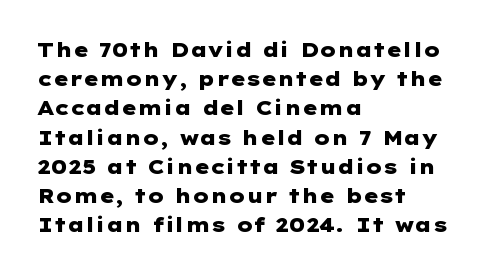
{"italic": "no", "bold": "yes", "underline": "no", "align": "left", "line_spacing": "normal", "line_spacing_ratio": 1.46, "letter_spacing": "normal", "letter_spacing_em": 0.0, "glyph_px": 20}
